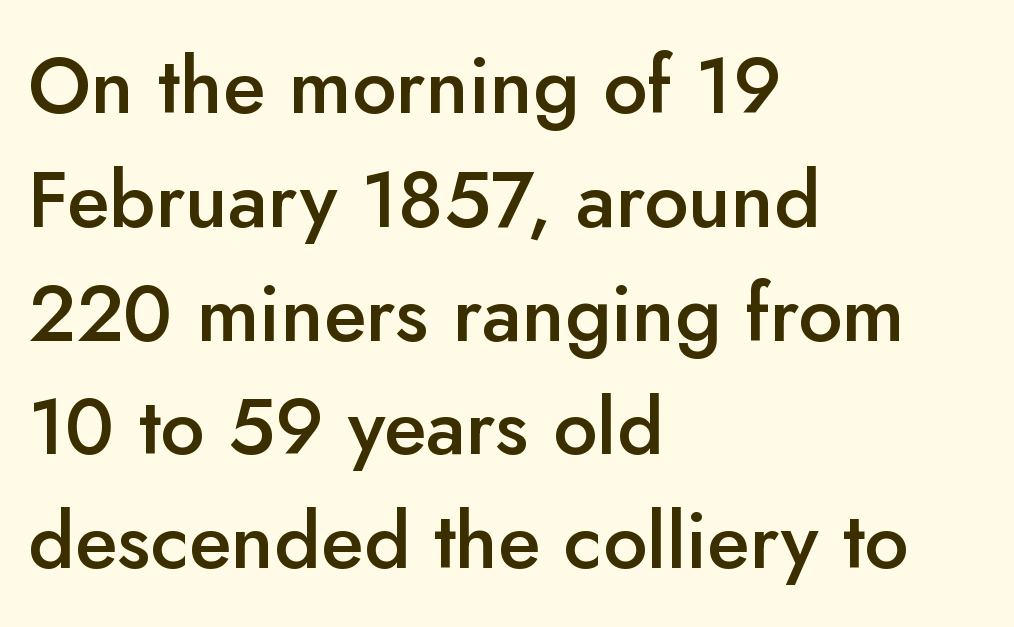
Q: Is the text bold? A: Semi-bold.
Q: Is the text italic (slanted)? A: No, it is upright.
Q: Is the typeface a serif or a sans-serif typeface? A: Sans-serif.
Q: Is the text underlined? A: No.
Q: How is the paragraph aligned? A: Left-aligned.
Q: Is the spacing between letters normal or unusually wide? A: Normal.
Q: Is the spacing between lines tight, normal or loose? A: Normal.
Q: Width (condensed, normal, or wide)? A: Normal.
Q: Stroke contrast? A: Low.
Q: x-height? A: Small.
Q: Monospaced? A: No.
